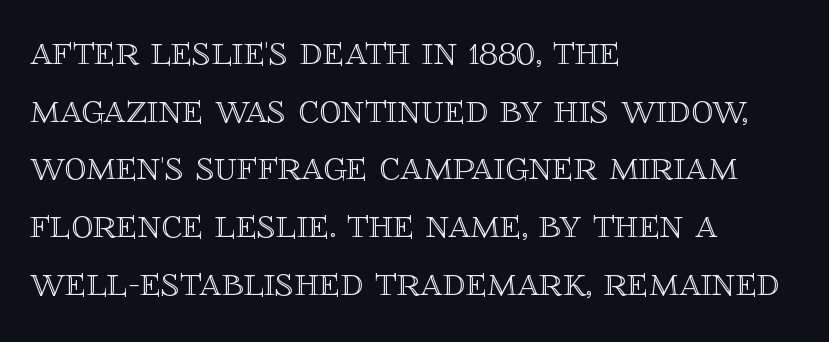
Q: Is the text italic (slanted)? A: No, it is upright.
Q: Is the text underlined? A: No.
Q: How is the paragraph aligned? A: Left-aligned.
Q: Is the spacing between letters normal or unusually wide? A: Normal.
Q: Is the spacing between lines tight, normal or loose? A: Normal.
Q: Width (condensed, normal, or wide)? A: Normal.
Q: x-height? A: Large.
Q: Monospaced? A: No.
